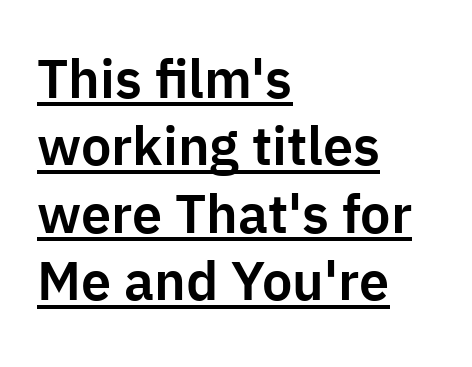
Is this a fixed-width face? No — the glyphs have proportional, varying widths. Each line starts at the same left margin while the right side varies. Quick note: interline space is typical. Nope, no serifs anywhere on these letters. Glyph-to-glyph distance matches everyday printed text.
